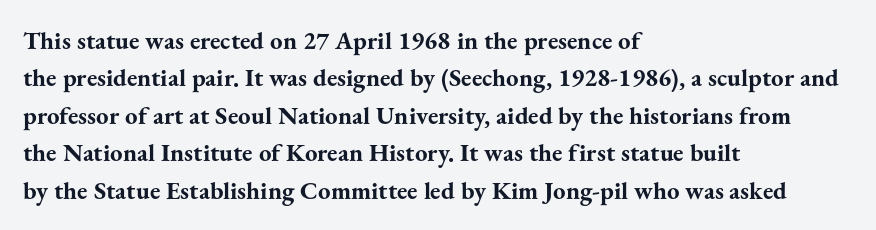
Q: Is the text bold? A: Yes.
Q: Is the text italic (slanted)? A: No, it is upright.
Q: Is the text underlined? A: No.
Q: How is the paragraph aligned? A: Left-aligned.
Q: Is the spacing between letters normal or unusually wide? A: Normal.
Q: Is the spacing between lines tight, normal or loose? A: Normal.
